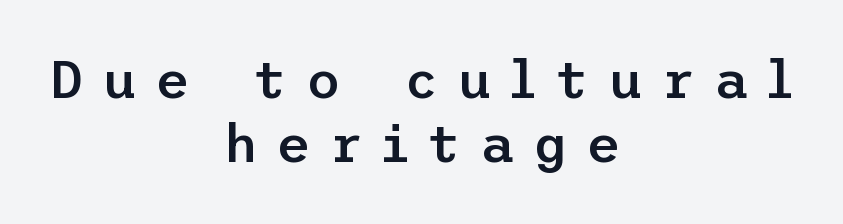
{"serif": "no", "italic": "no", "bold": "semi", "weight": "semibold", "width": "normal", "stroke_contrast": "low", "x_height": "medium", "underline": "no", "align": "center", "line_spacing_ratio": 1.21, "letter_spacing": "wide", "letter_spacing_em": 0.35, "glyph_px": 53}
